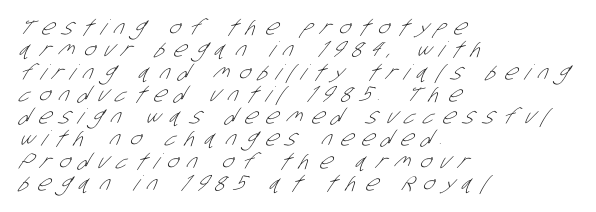
Look at the tracking — it's clearly loosened, letters drifting apart. Does the copy run flush right? No — it runs flush left. The zone under the glyphs is completely vacant. Stems and bowls with no extra thickness — not bold. In terms of leading, this rendering errs on the cramped side.
